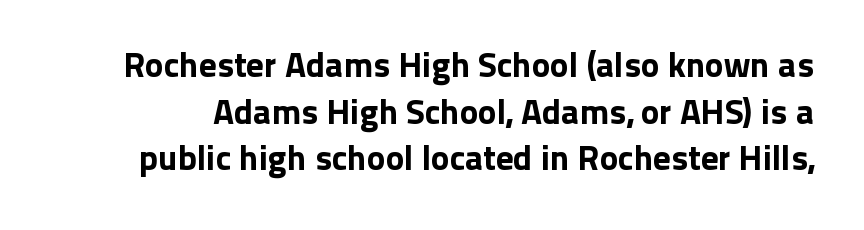
Q: Is the text italic (slanted)? A: No, it is upright.
Q: Is the typeface a serif or a sans-serif typeface? A: Sans-serif.
Q: Is the text underlined? A: No.
Q: Is the spacing between letters normal or unusually wide? A: Normal.
Q: Is the spacing between lines tight, normal or loose? A: Normal.
Q: Width (condensed, normal, or wide)? A: Normal.
Q: Stroke contrast? A: Low.
Q: x-height? A: Medium.
Q: Monospaced? A: No.
